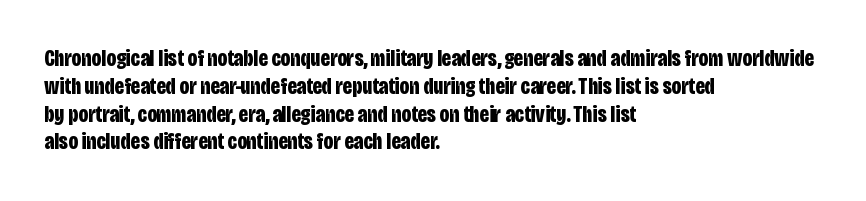
{"italic": "no", "bold": "yes", "underline": "no", "align": "left", "line_spacing_ratio": 1.21, "letter_spacing": "normal", "letter_spacing_em": 0.0, "glyph_px": 23}
